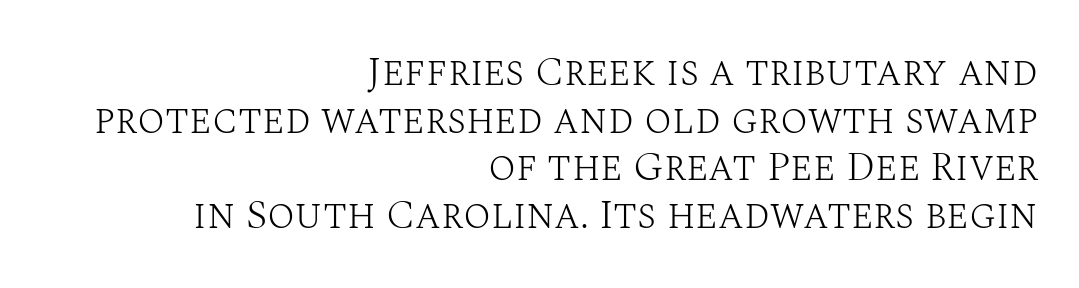
{"serif": "yes", "italic": "no", "bold": "no", "weight": "light", "width": "normal", "stroke_contrast": "medium", "x_height": "large", "monospaced": "no", "underline": "no", "align": "right", "line_spacing_ratio": 1.16, "letter_spacing": "normal", "letter_spacing_em": 0.0, "glyph_px": 41}
